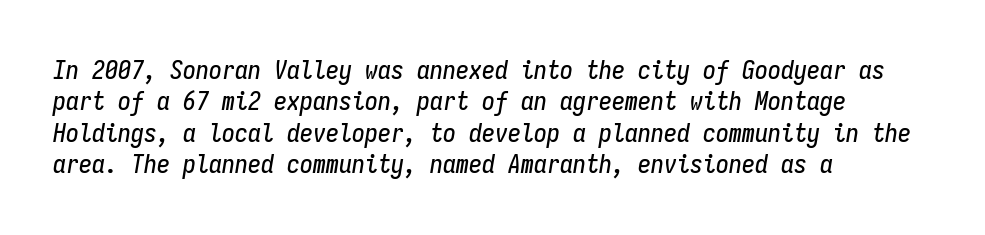
The image shows 26 px text type, italic (leaning right); set left-aligned, line spacing 1.21x, normal letter spacing, not underlined.
